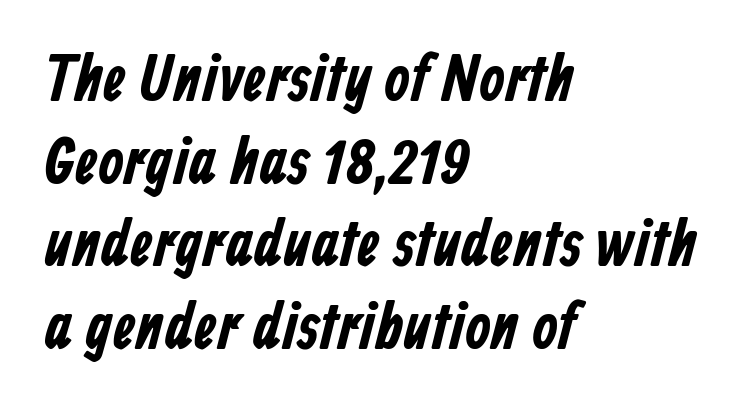
Regarding serifs, this sample does without them. The face used here is proportionally spaced, like ordinary book or web type. The space beneath each line is pristine and unruled. This sample keeps an unexceptional amount of space between lines.
